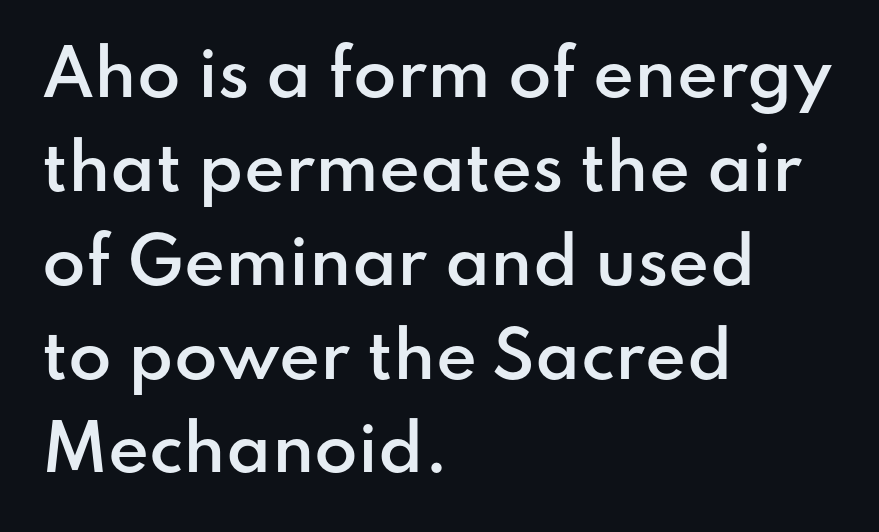
The line texture is even and compact thanks to regular tracking. These lines were composed using upright roman letters. Moderately thickened strokes mark this as semibold type. Layout note: lines flush left. Varying glyph widths throughout — classic text-font behaviour. The strip under each line holds only bare page.
